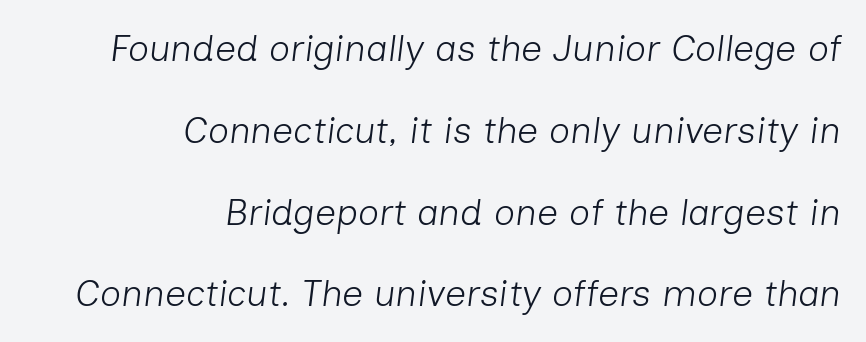
{"italic": "yes", "lean": "right", "slant_degrees": 7, "bold": "no", "weight": "light", "width": "normal", "stroke_contrast": "low", "x_height": "medium", "monospaced": "no", "underline": "no", "align": "right", "line_spacing": "loose", "line_spacing_ratio": 2.21, "letter_spacing": "normal", "letter_spacing_em": 0.0, "glyph_px": 37}
